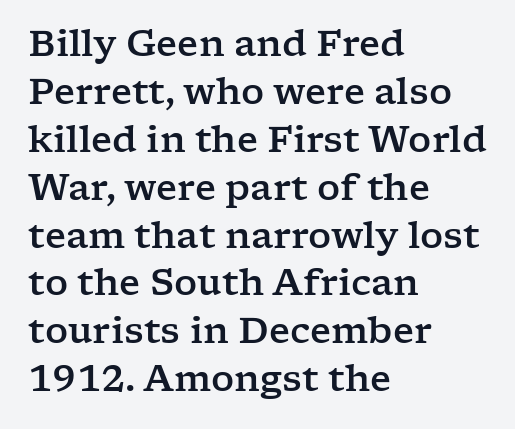
{"serif": "yes", "italic": "no", "width": "wide", "stroke_contrast": "low", "x_height": "medium", "monospaced": "no", "underline": "no", "align": "left", "line_spacing": "normal", "line_spacing_ratio": 1.33, "letter_spacing": "normal", "letter_spacing_em": 0.0, "glyph_px": 36}
